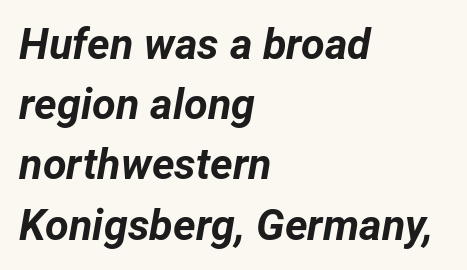
The designer left line spacing at the default. Proportional: the letters do not fall into vertical columns. Its strokes are broad and dark, the hallmark of bold type. Glyph-to-glyph distance matches everyday printed text. In terms of posture, this sample is oblique.
